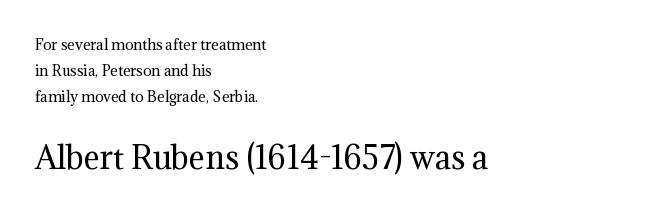
Compared with a centered layout, this one pins lines to the left instead. Ascenders rise straight up at ninety degrees. Observe the serifs anchoring each vertical stroke in this sample. Characters follow at the spacing the type designer built in.
